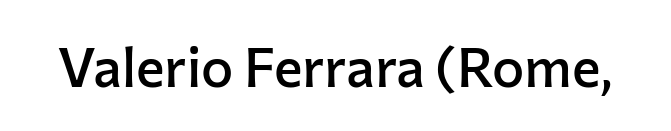
{"serif": "no", "italic": "no", "bold": "semi", "weight": "semibold", "width": "normal", "stroke_contrast": "low", "x_height": "medium", "monospaced": "no", "underline": "no", "letter_spacing": "normal", "letter_spacing_em": 0.0, "glyph_px": 54}
